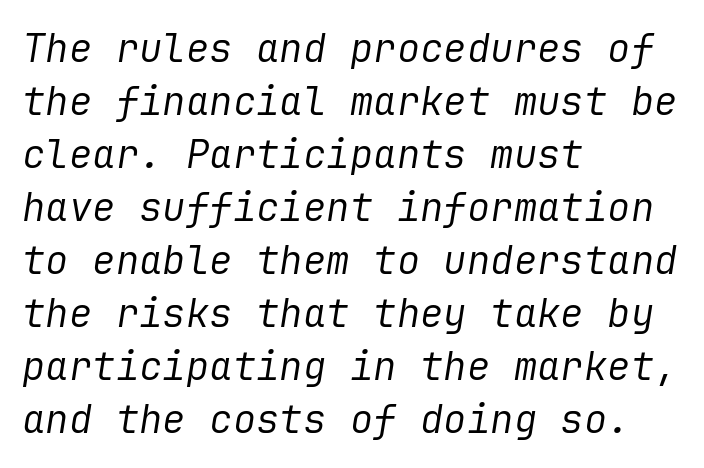
{"italic": "yes", "lean": "right", "slant_degrees": 9, "bold": "no", "weight": "regular", "width": "normal", "stroke_contrast": "low", "x_height": "medium", "underline": "no", "align": "left", "line_spacing": "normal", "line_spacing_ratio": 1.36, "letter_spacing": "normal", "letter_spacing_em": 0.0, "glyph_px": 39}
